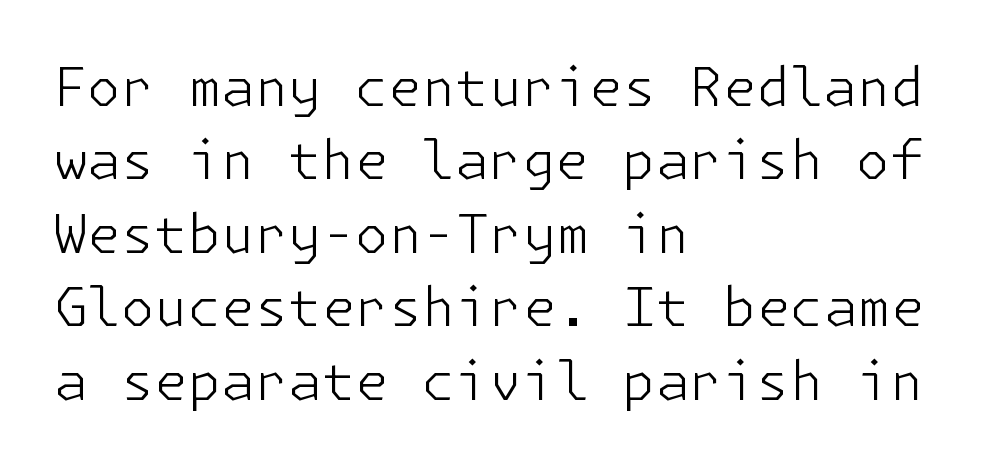
Q: Is the text bold? A: No.
Q: Is the text italic (slanted)? A: No, it is upright.
Q: Is the typeface a serif or a sans-serif typeface? A: Sans-serif.
Q: Is the text underlined? A: No.
Q: How is the paragraph aligned? A: Left-aligned.
Q: Is the spacing between letters normal or unusually wide? A: Normal.
Q: Is the spacing between lines tight, normal or loose? A: Normal.
Q: Width (condensed, normal, or wide)? A: Normal.
Q: Stroke contrast? A: Low.
Q: x-height? A: Medium.
